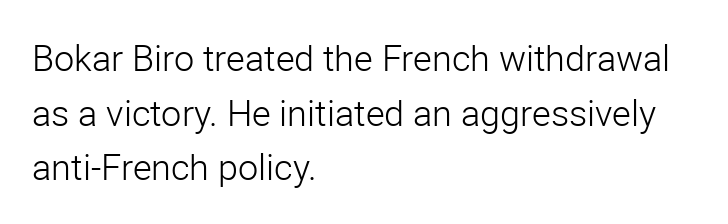
{"serif": "no", "italic": "no", "bold": "no", "weight": "light", "width": "normal", "stroke_contrast": "low", "x_height": "medium", "monospaced": "no", "underline": "no", "align": "left", "line_spacing": "normal", "line_spacing_ratio": 1.52, "letter_spacing": "normal", "letter_spacing_em": 0.0, "glyph_px": 36}
